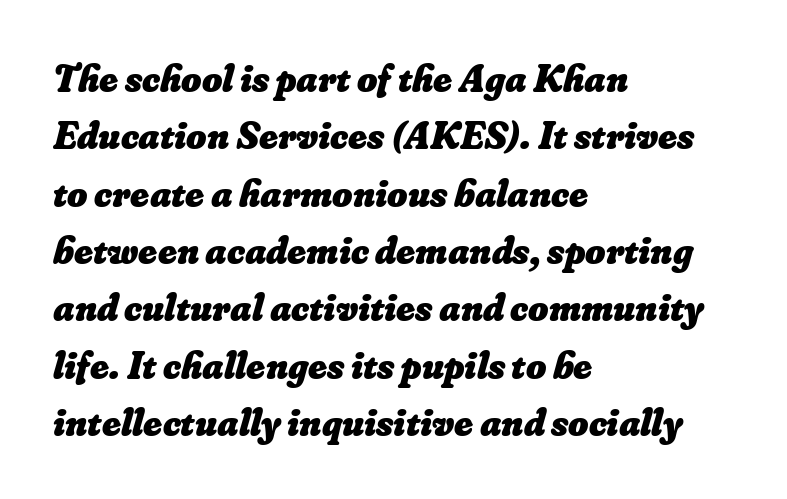
{"bold": "yes", "weight": "heavy", "width": "normal", "stroke_contrast": "low", "x_height": "small", "monospaced": "no", "underline": "no", "align": "left", "line_spacing": "normal", "line_spacing_ratio": 1.47, "letter_spacing": "normal", "letter_spacing_em": 0.0, "glyph_px": 39}
